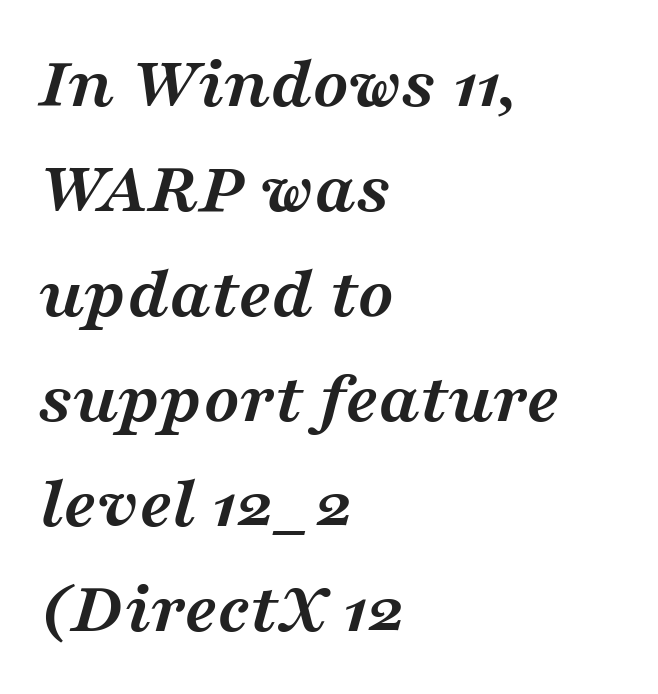
{"serif": "yes", "italic": "yes", "lean": "right", "slant_degrees": 16, "bold": "yes", "weight": "semibold", "width": "wide", "stroke_contrast": "medium", "x_height": "medium", "monospaced": "no", "underline": "no", "align": "left", "line_spacing": "normal", "line_spacing_ratio": 1.4, "letter_spacing": "normal", "letter_spacing_em": 0.0, "glyph_px": 75}
